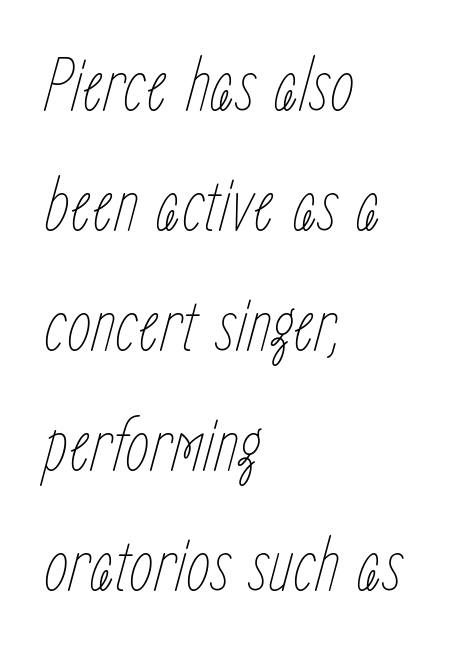
Q: Is the text bold? A: No.
Q: Is the text italic (slanted)? A: Yes, it leans right by about 15 degrees.
Q: Is the text underlined? A: No.
Q: How is the paragraph aligned? A: Left-aligned.
Q: Is the spacing between letters normal or unusually wide? A: Normal.
Q: Is the spacing between lines tight, normal or loose? A: Normal.
Q: Width (condensed, normal, or wide)? A: Condensed.
Q: Stroke contrast? A: Low.
Q: x-height? A: Medium.
Q: Monospaced? A: No.
